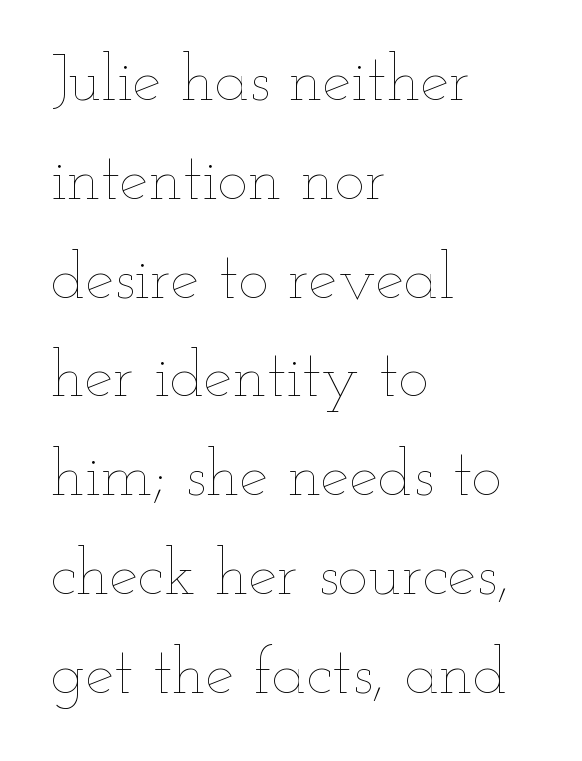
Here the glyphs are tracked normally, forming tight word shapes. Weight class: somewhere from thin through regular. No italicization has been applied; the sample stays upright. Proportional: the letters do not fall into vertical columns. A bare baseline throughout the passage.
